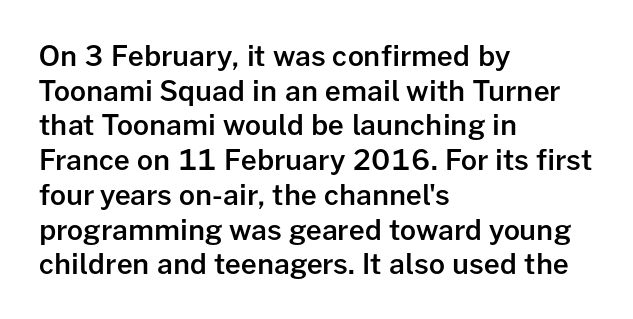
Q: Is the text bold? A: Semi-bold.
Q: Is the text italic (slanted)? A: No, it is upright.
Q: Is the typeface a serif or a sans-serif typeface? A: Sans-serif.
Q: Is the text underlined? A: No.
Q: How is the paragraph aligned? A: Left-aligned.
Q: Is the spacing between letters normal or unusually wide? A: Normal.
Q: Width (condensed, normal, or wide)? A: Normal.
Q: Stroke contrast? A: Low.
Q: x-height? A: Medium.
Q: Monospaced? A: No.
